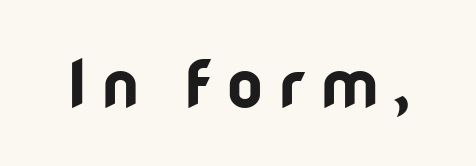
{"serif": "no", "italic": "no", "bold": "yes", "weight": "bold", "width": "normal", "stroke_contrast": "low", "x_height": "medium", "monospaced": "no", "underline": "no", "letter_spacing": "wide", "letter_spacing_em": 0.22, "glyph_px": 65}
